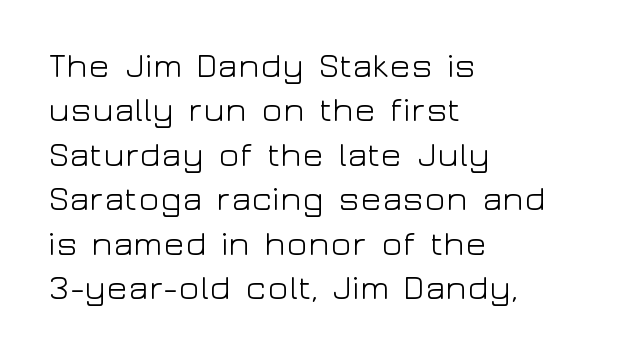
The image shows 35 px light, wide sans-serif type, upright; set left-aligned, normal line spacing (1.27x), normal letter spacing, not underlined; low stroke contrast and a medium x-height.
